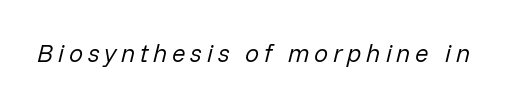
The letters are slanted; this is an italic face. The weight would be labelled regular, book, light, or lighter still. Anything drawn beneath the words? Only blank space.
